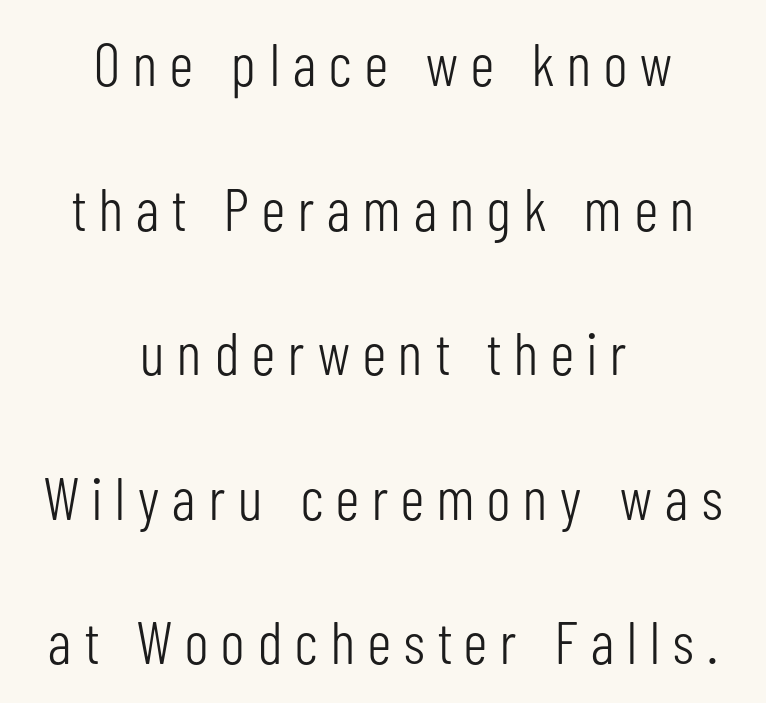
Unlike a traditional serif, this face leaves its strokes unadorned. Tall strokes in this sample are plumb rather than angled. Heft: none added — not bold. Is this a fixed-width face? No — the glyphs have proportional, varying widths. Glance below the letters and you will spot only blank space. How are the letters spaced? Widely, with obvious added tracking.
